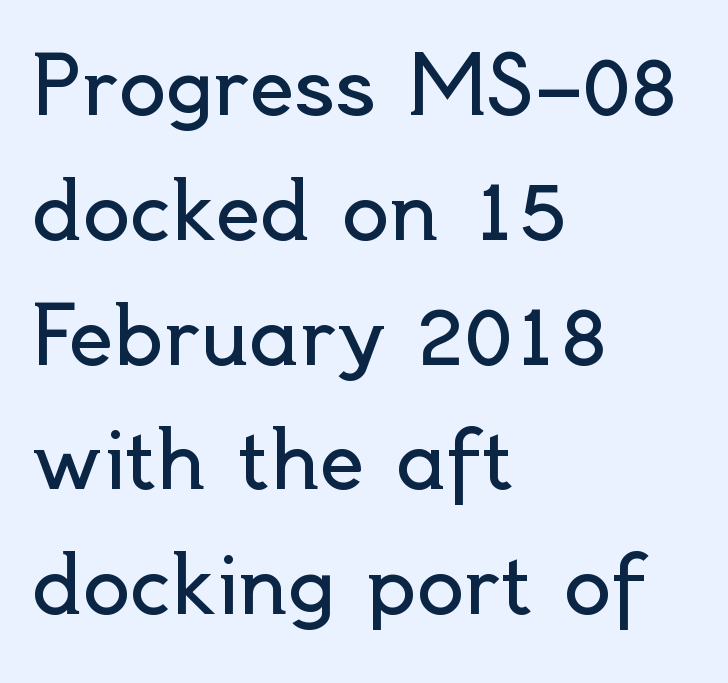
The image shows 79 px regular-weight sans-serif type, upright; set left-aligned, normal line spacing (1.58x), normal letter spacing, not underlined; a small x-height.
